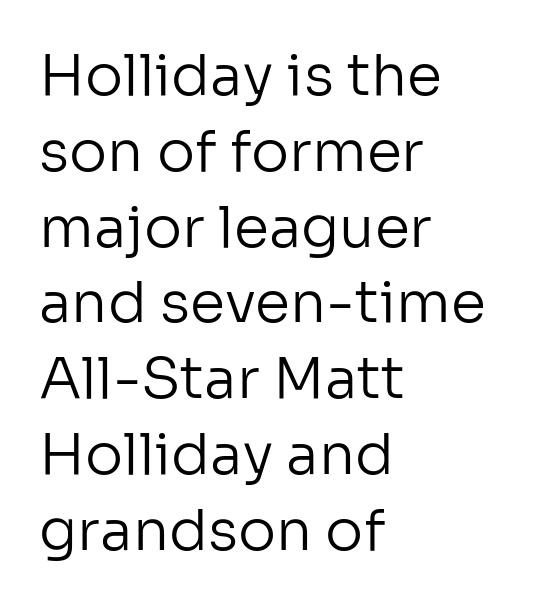
{"serif": "no", "italic": "no", "bold": "no", "weight": "regular", "width": "normal", "stroke_contrast": "low", "x_height": "medium", "monospaced": "no", "underline": "no", "align": "left", "line_spacing": "normal", "line_spacing_ratio": 1.33, "letter_spacing": "normal", "letter_spacing_em": 0.0, "glyph_px": 57}
